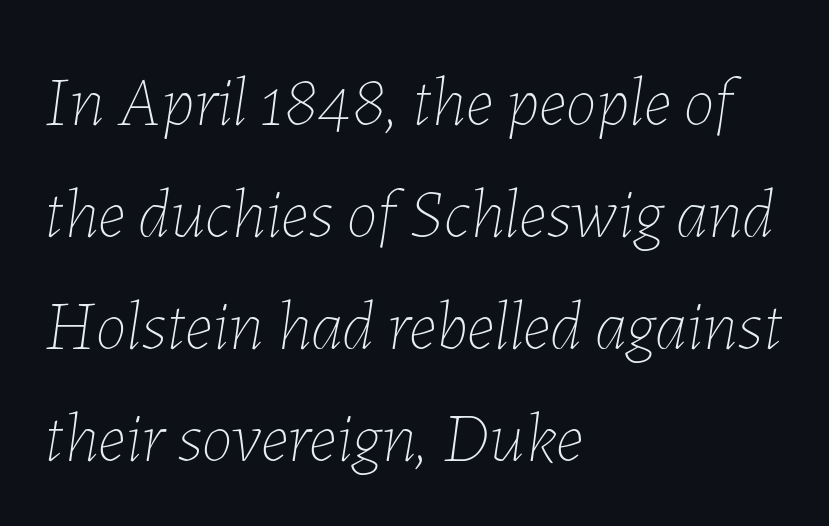
A typesetter would call this proportional, since set widths differ per character. Descenders are the only things crossing below the line. Short note: letters normally spaced. Leading: standard.
